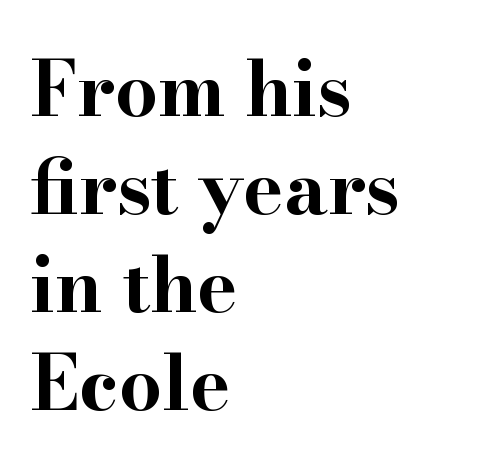
The image shows 76 px bold, wide serif type, upright; set left-aligned, normal line spacing (1.29x), normal letter spacing, not underlined; high stroke contrast and a small x-height.
